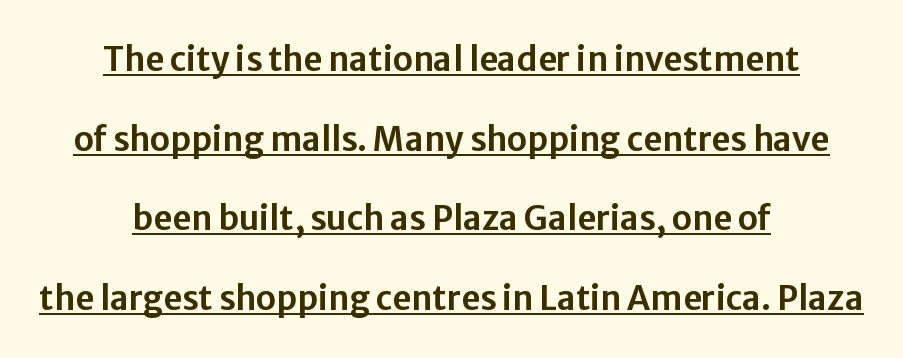
This sample uses plain, unmodified letter spacing. You could not count columns in this text — the font is proportionally spaced. The paragraph has two soft edges and a firm central axis. If you measured baseline to baseline, you'd find a long distance. Classification — sans serif. A typesetter would mark this as roman, not italic.
